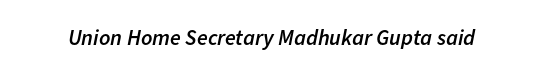
{"italic": "yes", "lean": "right", "slant_degrees": 11, "bold": "semi", "underline": "no", "letter_spacing": "normal", "letter_spacing_em": 0.0, "glyph_px": 22}
